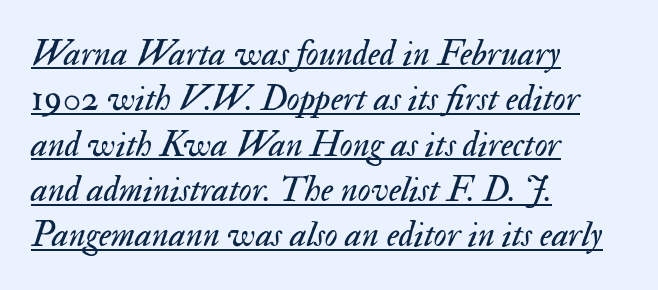
Q: Is the text bold? A: No.
Q: Is the text italic (slanted)? A: Yes, it leans right by about 17 degrees.
Q: Is the text underlined? A: Yes.
Q: How is the paragraph aligned? A: Left-aligned.
Q: Is the spacing between letters normal or unusually wide? A: Normal.
Q: Is the spacing between lines tight, normal or loose? A: Normal.
Q: Width (condensed, normal, or wide)? A: Normal.
Q: Stroke contrast? A: Medium.
Q: x-height? A: Small.
Q: Monospaced? A: No.
